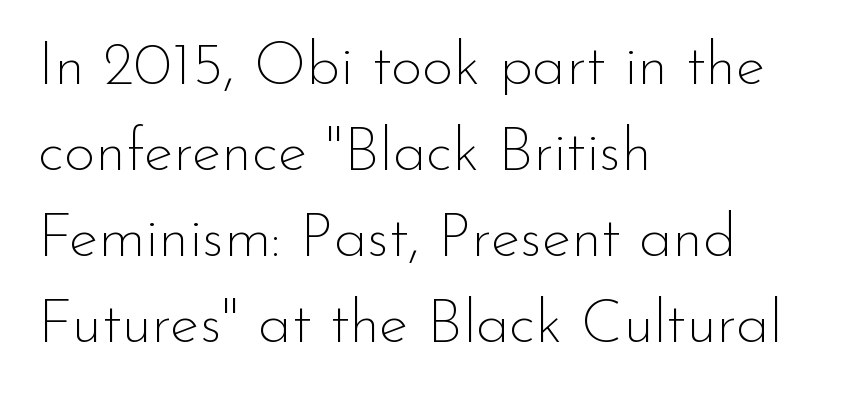
{"serif": "no", "italic": "no", "bold": "no", "weight": "thin", "width": "normal", "stroke_contrast": "low", "x_height": "small", "monospaced": "no", "underline": "no", "align": "left", "line_spacing": "normal", "line_spacing_ratio": 1.41, "letter_spacing": "normal", "letter_spacing_em": 0.0, "glyph_px": 61}
